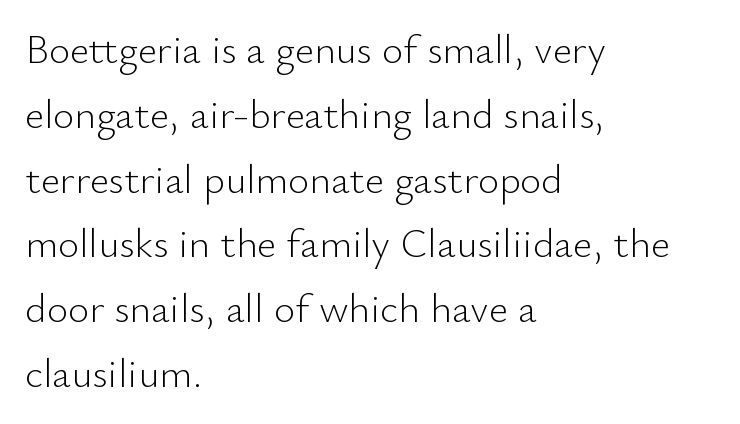
{"serif": "no", "italic": "no", "bold": "no", "weight": "light", "width": "normal", "stroke_contrast": "low", "x_height": "small", "monospaced": "no", "underline": "no", "align": "left", "line_spacing": "normal", "line_spacing_ratio": 1.58, "letter_spacing": "normal", "letter_spacing_em": 0.0, "glyph_px": 41}
